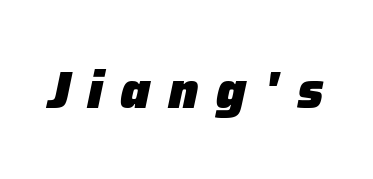
Check the space under the baseline: it is left empty. The passage shown has open, widely tracked lettering throughout. Pretty heavy lettering here — definitely bold. Varying glyph widths throughout — classic text-font behaviour. The specimen reads as italic at a glance.
